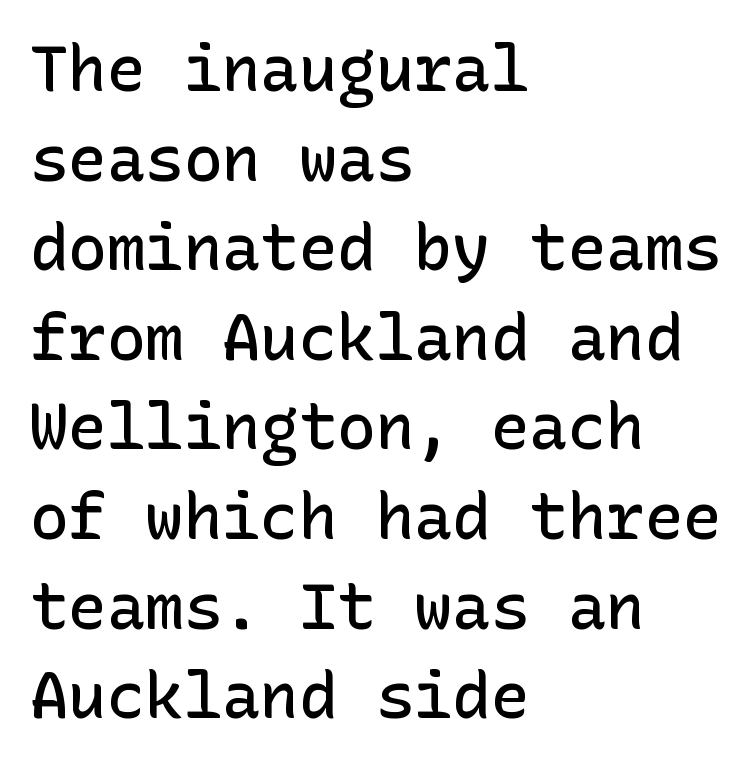
{"serif": "no", "italic": "no", "bold": "semi", "weight": "semibold", "width": "normal", "stroke_contrast": "low", "x_height": "medium", "underline": "no", "align": "left", "line_spacing": "normal", "line_spacing_ratio": 1.4, "letter_spacing": "normal", "letter_spacing_em": 0.0, "glyph_px": 64}
